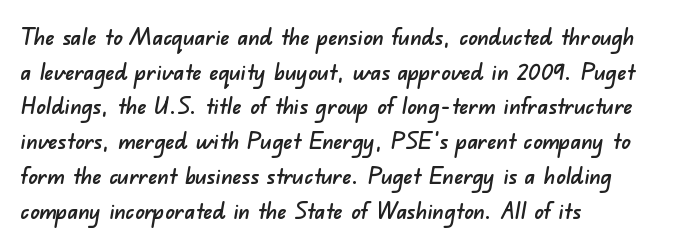
The image shows 23 px text type; set left-aligned, normal line spacing (1.51x), normal letter spacing, not underlined.
